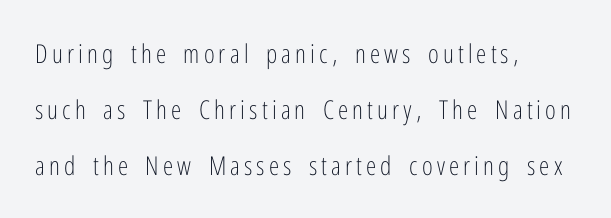
{"italic": "no", "bold": "no", "underline": "no", "align": "left", "line_spacing": "loose", "line_spacing_ratio": 2.15, "glyph_px": 26}
